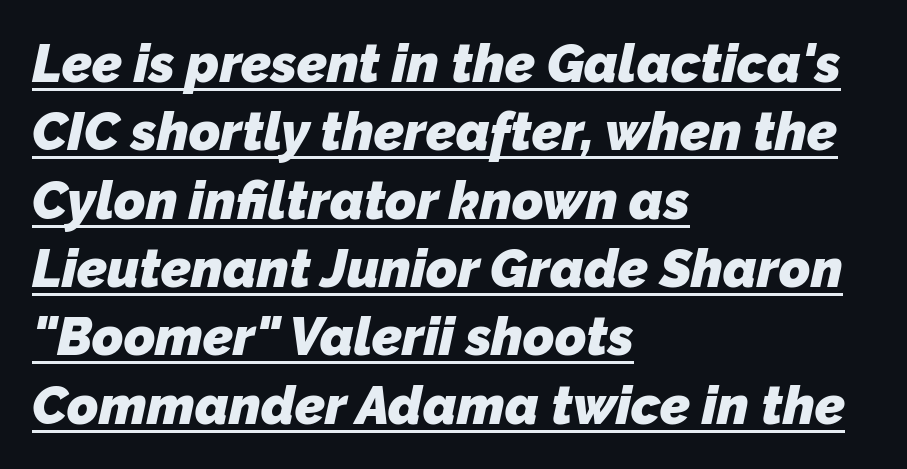
{"serif": "no", "bold": "yes", "weight": "heavy", "width": "normal", "stroke_contrast": "low", "x_height": "medium", "monospaced": "no", "underline": "yes", "align": "left", "line_spacing": "normal", "line_spacing_ratio": 1.29, "letter_spacing": "normal", "letter_spacing_em": 0.0, "glyph_px": 53}
